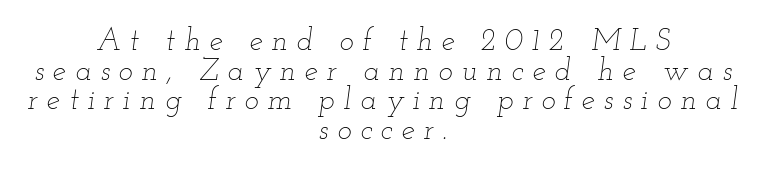
Q: Is the text bold? A: No.
Q: Is the text italic (slanted)? A: Yes, it leans right by about 12 degrees.
Q: Is the text underlined? A: No.
Q: How is the paragraph aligned? A: Centered.
Q: Is the spacing between letters normal or unusually wide? A: Unusually wide.
Q: Is the spacing between lines tight, normal or loose? A: Tight.
Q: Width (condensed, normal, or wide)? A: Wide.
Q: Stroke contrast? A: Low.
Q: x-height? A: Small.
Q: Monospaced? A: No.
